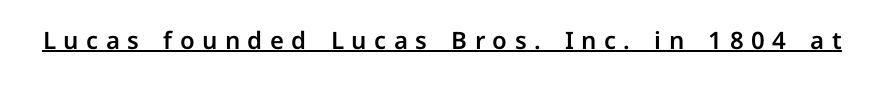
The image shows 24 px text type, upright; set unusually wide letter spacing (+0.31 em), underlined.
